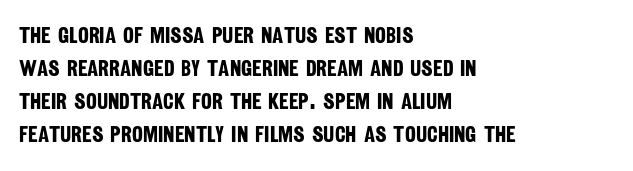
Q: Is the text bold? A: Yes.
Q: Is the text underlined? A: No.
Q: How is the paragraph aligned? A: Left-aligned.
Q: Is the spacing between letters normal or unusually wide? A: Normal.
Q: Is the spacing between lines tight, normal or loose? A: Normal.
